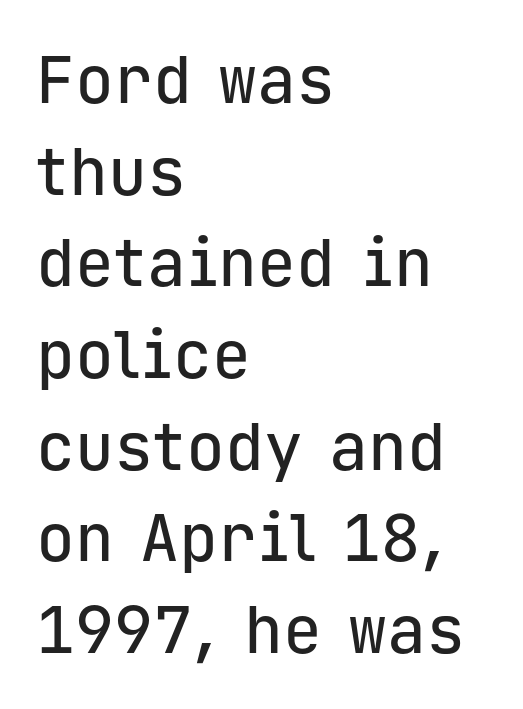
How are the letters spaced? Ordinarily, with no added tracking. Do the letters lean? They stand straight. In terms of leading, this rendering sits right in the middle. Horizontally, the lines are justified to the leading edge only. This is sans-serif lettering, the kind often seen on screens and signage. Spacing verdict: monospaced, one width for all characters.
